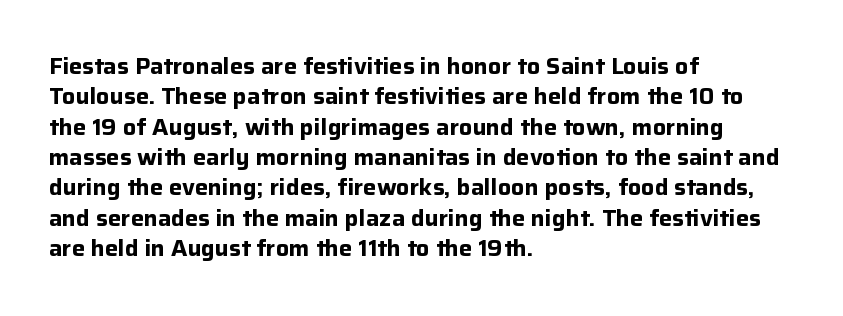
The image shows 22 px bold type, upright; set left-aligned, normal line spacing (1.38x), normal letter spacing, not underlined.
